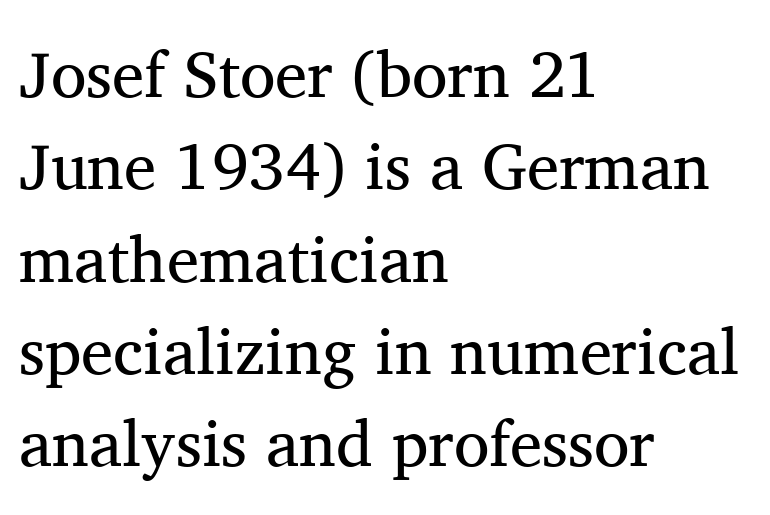
Q: Is the text bold? A: No.
Q: Is the text italic (slanted)? A: No, it is upright.
Q: Is the typeface a serif or a sans-serif typeface? A: Serif.
Q: Is the text underlined? A: No.
Q: How is the paragraph aligned? A: Left-aligned.
Q: Is the spacing between letters normal or unusually wide? A: Normal.
Q: Is the spacing between lines tight, normal or loose? A: Normal.
Q: Width (condensed, normal, or wide)? A: Normal.
Q: Stroke contrast? A: Medium.
Q: x-height? A: Medium.
Q: Monospaced? A: No.
